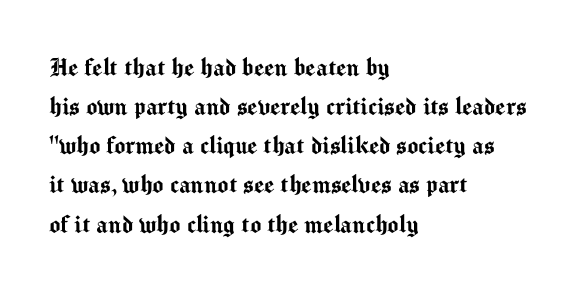
{"serif": "no", "italic": "no", "width": "normal", "stroke_contrast": "medium", "x_height": "medium", "monospaced": "no", "underline": "no", "align": "left", "line_spacing": "normal", "line_spacing_ratio": 1.35, "letter_spacing": "normal", "letter_spacing_em": 0.0, "glyph_px": 29}
